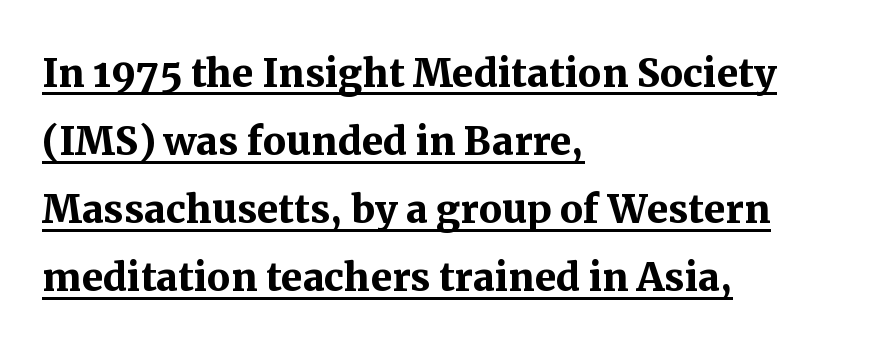
The image shows 52 px semibold serif type, upright; set left-aligned, normal line spacing (1.31x), normal letter spacing, underlined; medium stroke contrast and a medium x-height.
